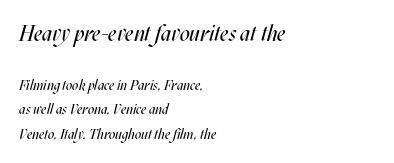
The strokes carry an ordinary text weight at most. In terms of posture, this sample is oblique. Line starts are locked; line ends wander. Caption: standard tracking, unaltered. You get the large type first, then a drop to smaller type. The zone under the glyphs is completely vacant.
